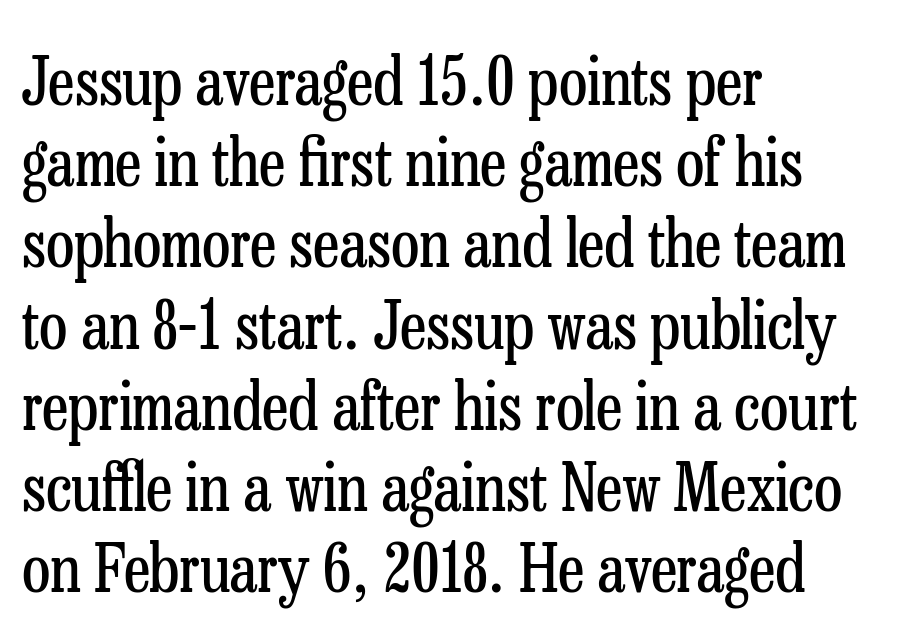
{"serif": "yes", "italic": "no", "bold": "no", "weight": "regular", "width": "condensed", "stroke_contrast": "low", "x_height": "medium", "monospaced": "no", "underline": "no", "align": "left", "line_spacing_ratio": 1.23, "letter_spacing": "normal", "letter_spacing_em": 0.0, "glyph_px": 66}
